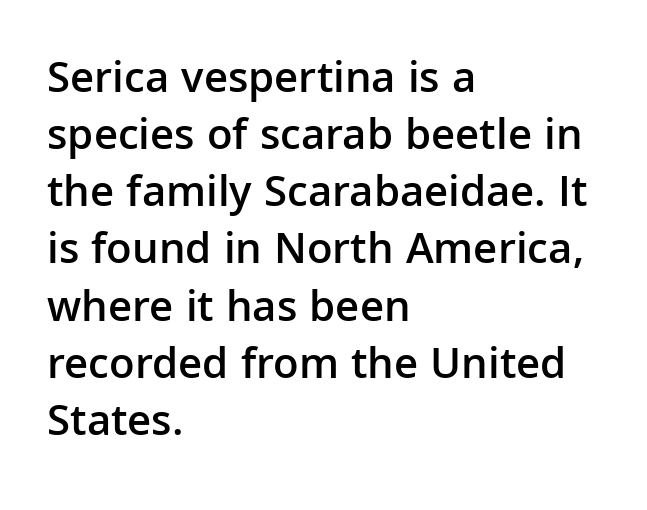
The image shows 45 px semibold sans-serif type, upright; set left-aligned, normal line spacing (1.27x), normal letter spacing, not underlined; low stroke contrast and a medium x-height.
